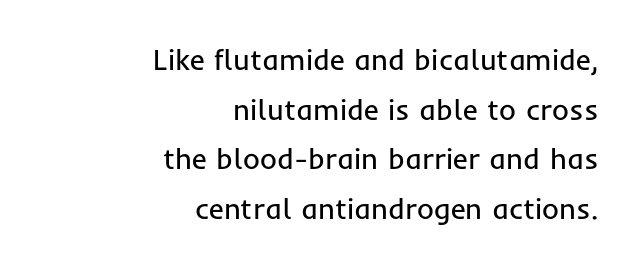
Q: Is the text bold? A: No.
Q: Is the text italic (slanted)? A: No, it is upright.
Q: Is the typeface a serif or a sans-serif typeface? A: Sans-serif.
Q: Is the text underlined? A: No.
Q: How is the paragraph aligned? A: Right-aligned.
Q: Is the spacing between letters normal or unusually wide? A: Normal.
Q: Width (condensed, normal, or wide)? A: Normal.
Q: Stroke contrast? A: Low.
Q: x-height? A: Medium.
Q: Monospaced? A: No.
